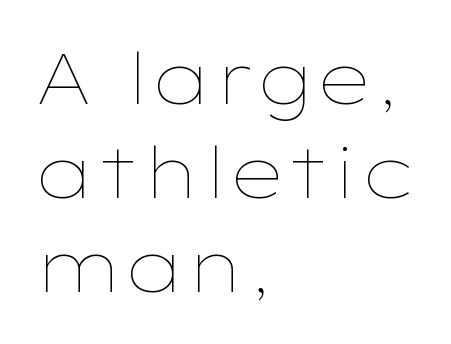
The lines in this sample share a left origin and differ only in where they stop. The letters advance in unequal steps, a hallmark of proportional type. Quick note: not italic, upright. Descender tails drop into unmarked territory. Honestly, the row spacing looks completely unremarkable. Nothing unusual about the tracking: characters are spaced as the font intends.
